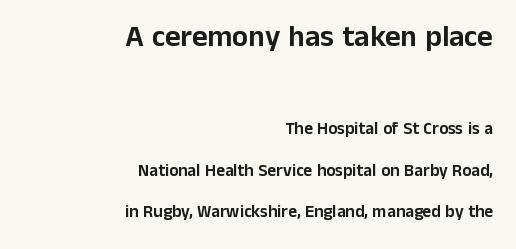
The axis of the letterforms is exactly vertical. The lines are quadded right. These two chunks differ in scale, with the top chunk taking the larger measure. Check the space under the baseline: it is left empty.
